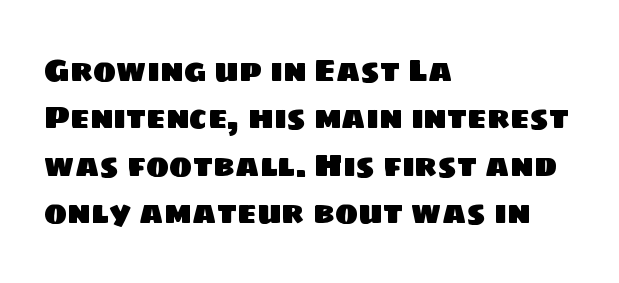
Casual observation: everything's shoved over to the left. The letterforms sit shoulder to shoulder at normal distance. Whoever set this chose a conventional vertical rhythm. The string is rendered with underlining switched off.
